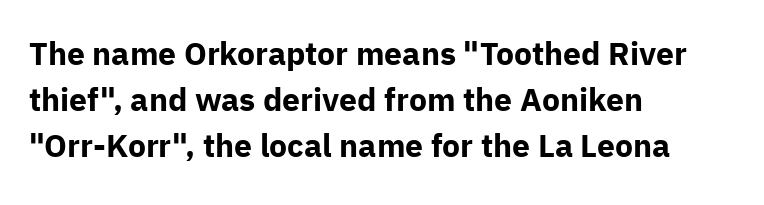
This sample uses a sans-serif face. Nothing unusual about the tracking: characters are spaced as the font intends. The specimen reads as upright at a glance. Descenders hang freely into open space. Spacing verdict: proportional, widths tailored to each character. Is the block centered? No — it sits flush against the left margin.
